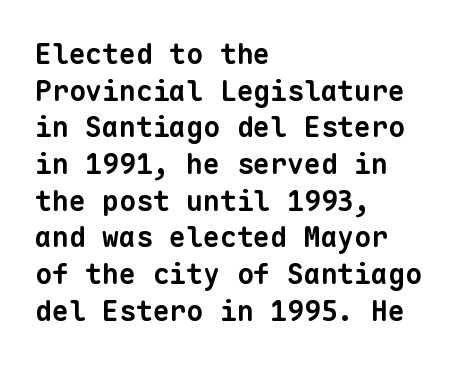
Q: Is the text bold? A: Yes.
Q: Is the typeface a serif or a sans-serif typeface? A: Sans-serif.
Q: Is the text underlined? A: No.
Q: How is the paragraph aligned? A: Left-aligned.
Q: Is the spacing between letters normal or unusually wide? A: Normal.
Q: Is the spacing between lines tight, normal or loose? A: Normal.
Q: Width (condensed, normal, or wide)? A: Normal.
Q: Stroke contrast? A: Low.
Q: x-height? A: Medium.
Q: Monospaced? A: Yes.
